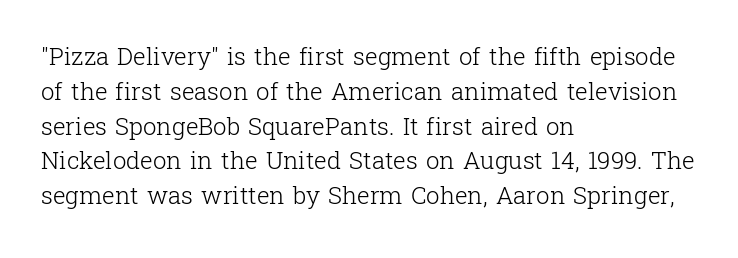
The image shows 24 px text type, upright; set left-aligned, normal line spacing (1.45x), normal letter spacing, not underlined.
